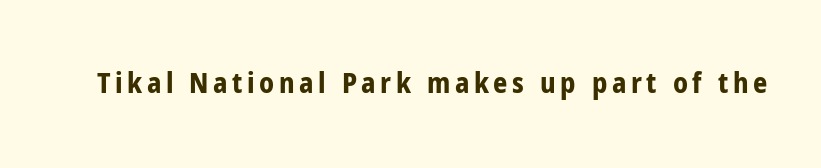
{"serif": "no", "italic": "no", "bold": "yes", "weight": "bold", "width": "condensed", "stroke_contrast": "low", "x_height": "medium", "monospaced": "no", "underline": "no", "glyph_px": 28}
